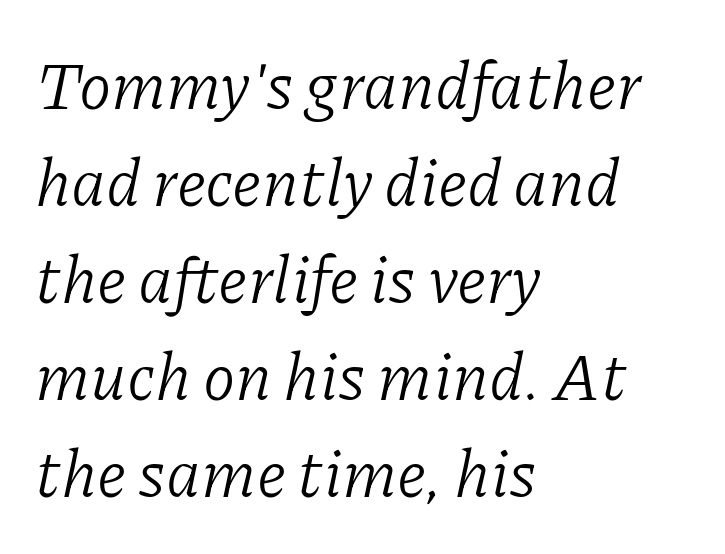
{"serif": "yes", "italic": "yes", "lean": "right", "slant_degrees": 11, "bold": "no", "weight": "light", "width": "normal", "stroke_contrast": "low", "x_height": "medium", "monospaced": "no", "underline": "no", "align": "left", "line_spacing": "normal", "line_spacing_ratio": 1.47, "letter_spacing": "normal", "letter_spacing_em": 0.0, "glyph_px": 66}
